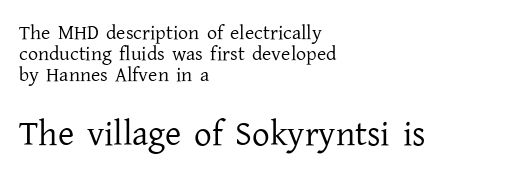
{"serif": "yes", "italic": "no", "bold": "no", "weight": "regular", "width": "normal", "stroke_contrast": "low", "x_height": "medium", "monospaced": "no", "underline": "no", "align": "left", "line_spacing": "tight", "line_spacing_ratio": 1.05, "letter_spacing": "normal", "letter_spacing_em": 0.0, "larger_block": "second", "size_ratio": 1.75, "glyph_px": 35}
